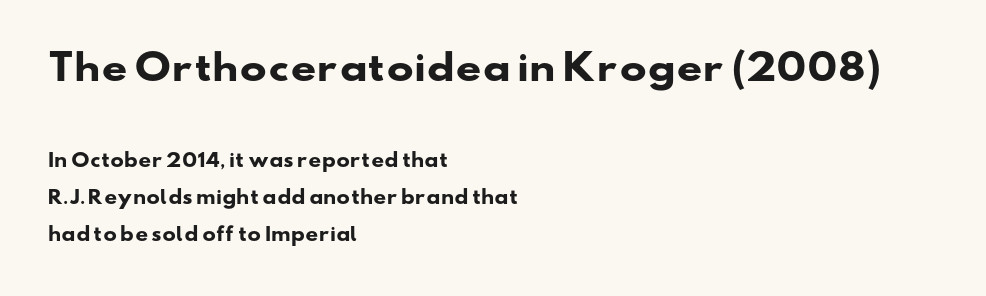
The image shows 36 px heavy, wide sans-serif type; set left-aligned, loose line spacing (2.04x), normal letter spacing, not underlined; the first (top) block is 2.0x larger; low stroke contrast and a small x-height.
